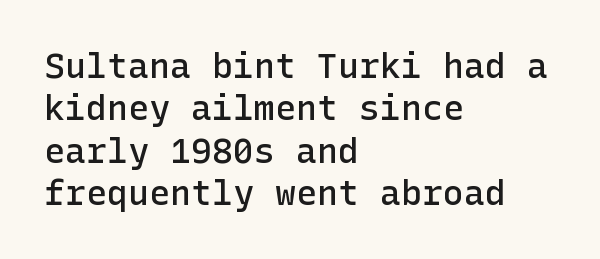
The image shows 35 px semibold sans-serif type, upright; set left-aligned, line spacing 1.21x, normal letter spacing, not underlined; low stroke contrast and a medium x-height.
